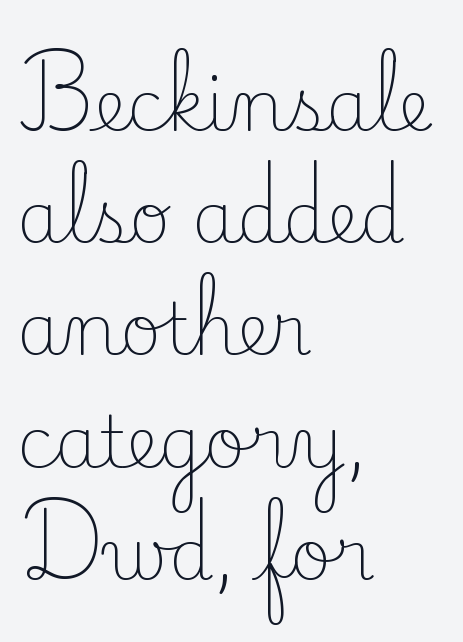
Q: Is the text bold? A: No.
Q: Is the text italic (slanted)? A: No, it is upright.
Q: Is the typeface a serif or a sans-serif typeface? A: Serif.
Q: Is the text underlined? A: No.
Q: How is the paragraph aligned? A: Left-aligned.
Q: Is the spacing between letters normal or unusually wide? A: Normal.
Q: Is the spacing between lines tight, normal or loose? A: Normal.
Q: Width (condensed, normal, or wide)? A: Normal.
Q: Stroke contrast? A: Low.
Q: x-height? A: Small.
Q: Monospaced? A: No.
